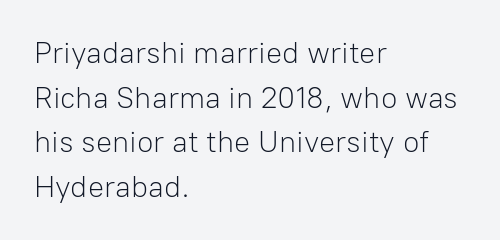
{"serif": "no", "italic": "no", "bold": "no", "weight": "light", "width": "normal", "stroke_contrast": "low", "x_height": "medium", "monospaced": "no", "underline": "no", "align": "left", "line_spacing": "normal", "line_spacing_ratio": 1.49, "letter_spacing": "normal", "letter_spacing_em": 0.0, "glyph_px": 30}
